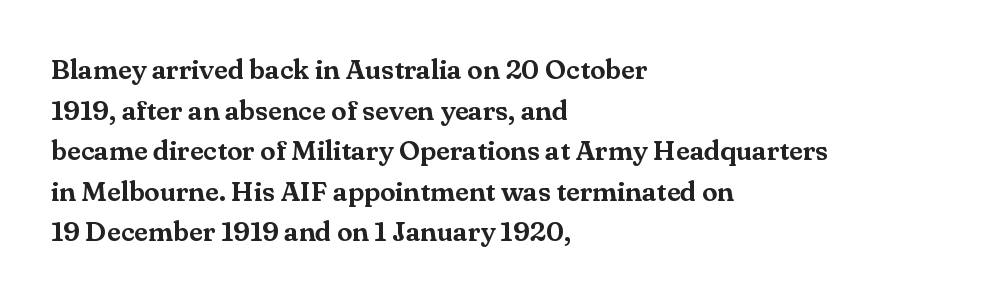
{"serif": "yes", "italic": "no", "width": "normal", "stroke_contrast": "medium", "x_height": "small", "monospaced": "no", "underline": "no", "align": "left", "line_spacing": "normal", "line_spacing_ratio": 1.45, "letter_spacing": "normal", "letter_spacing_em": 0.0, "glyph_px": 28}
